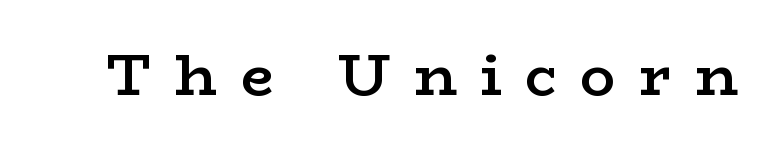
The image shows 58 px semibold, wide serif type, upright; set unusually wide letter spacing (+0.41 em), not underlined; low stroke contrast and a medium x-height.
